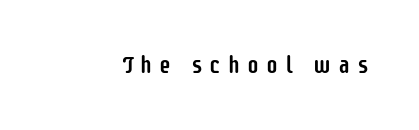
The image shows 24 px text type, upright; set unusually wide letter spacing (+0.29 em), not underlined.
